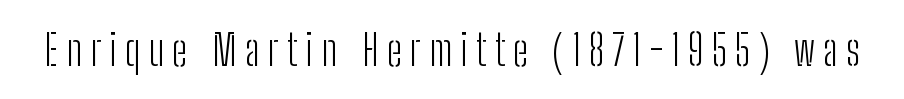
The image shows 43 px light, condensed sans-serif type, upright; set not underlined; low stroke contrast and a medium x-height.
